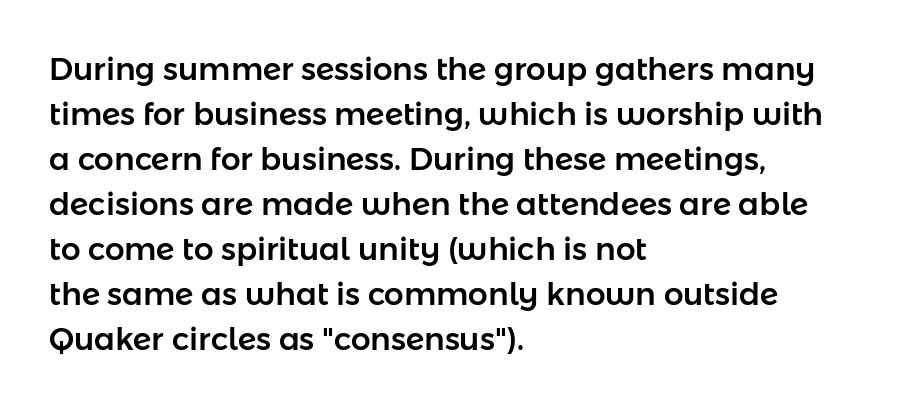
The image shows 31 px sans-serif type, upright; set left-aligned, normal line spacing (1.45x), normal letter spacing, not underlined; low stroke contrast and a medium x-height.
